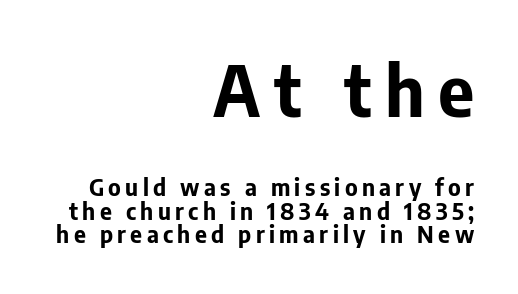
The image shows 70 px bold sans-serif type, upright; set right-aligned, tight line spacing (1.03x), not underlined; the first (top) block is 3.04x larger; low stroke contrast and a medium x-height.
